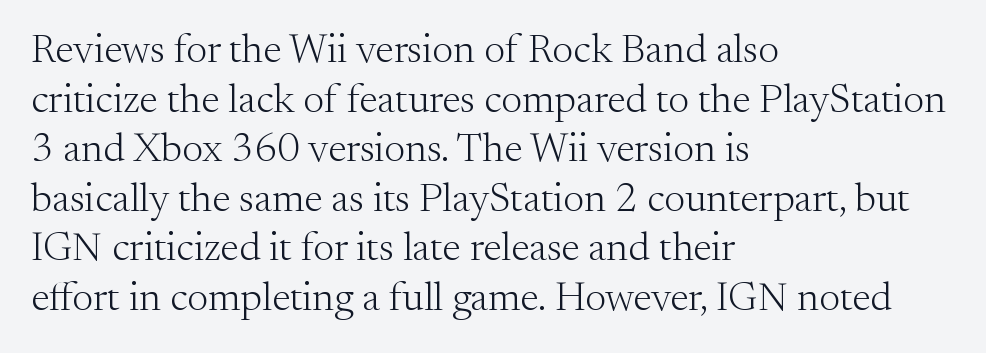
The image shows 41 px light serif type, upright; set left-aligned, line spacing 1.21x, normal letter spacing, not underlined; medium stroke contrast and a small x-height.
